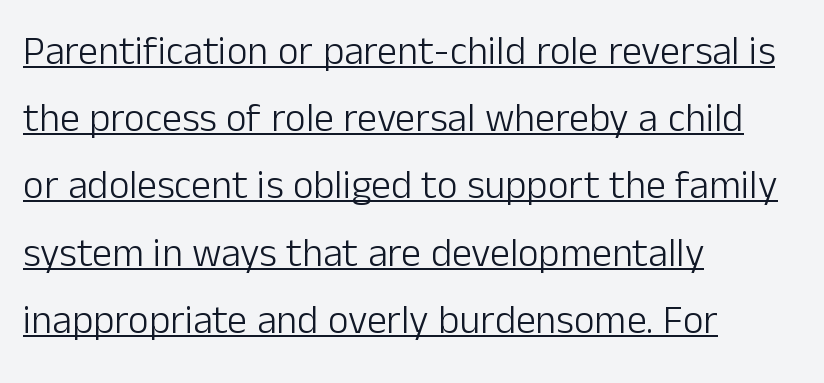
{"serif": "no", "italic": "no", "bold": "no", "weight": "light", "width": "normal", "stroke_contrast": "low", "x_height": "medium", "monospaced": "no", "underline": "yes", "align": "left", "line_spacing": "normal", "line_spacing_ratio": 1.68, "letter_spacing": "normal", "letter_spacing_em": 0.0, "glyph_px": 40}
